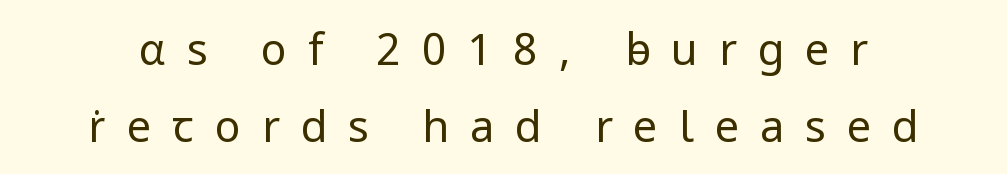
The image shows 43 px regular-weight sans-serif type, upright; set line spacing 1.79x, unusually wide letter spacing (+0.49 em), not underlined; low stroke contrast and a medium x-height.
